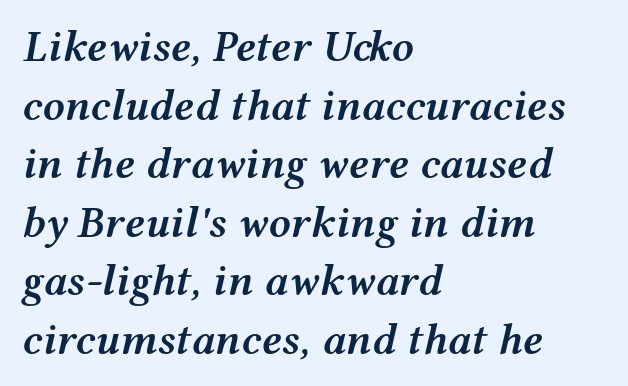
Q: Is the text bold? A: Semi-bold.
Q: Is the text italic (slanted)? A: Yes, it leans right by about 12 degrees.
Q: Is the text underlined? A: No.
Q: How is the paragraph aligned? A: Left-aligned.
Q: Is the spacing between letters normal or unusually wide? A: Normal.
Q: Is the spacing between lines tight, normal or loose? A: Normal.
Q: Width (condensed, normal, or wide)? A: Wide.
Q: Stroke contrast? A: Medium.
Q: x-height? A: Medium.
Q: Monospaced? A: No.
